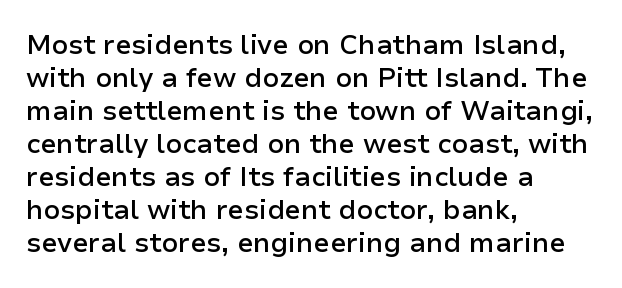
The image shows 27 px text type, upright; set left-aligned, line spacing 1.22x, normal letter spacing, not underlined.
